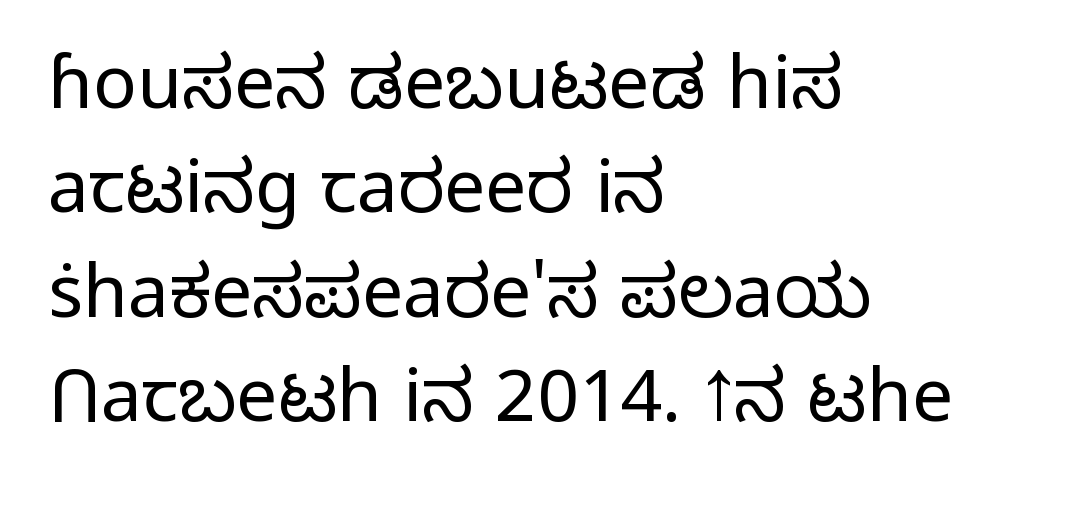
Has an underline been added? It has not. Casual observation: everything's shoved over to the left. This rendering leaves character spacing at its baseline value. Unlike italic type, these characters show no tilt at all. Stem width sits at or under what a default text font uses.
